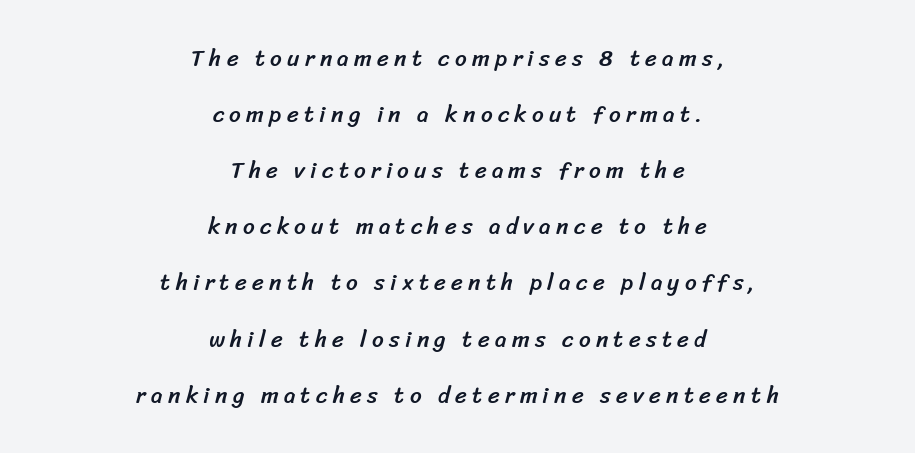
Q: Is the text underlined? A: No.
Q: How is the paragraph aligned? A: Centered.
Q: Is the spacing between letters normal or unusually wide? A: Unusually wide.
Q: Is the spacing between lines tight, normal or loose? A: Loose.
